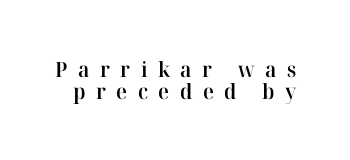
The image shows 21 px text type, upright; set tight line spacing (1.03x), unusually wide letter spacing (+0.5 em), not underlined.
